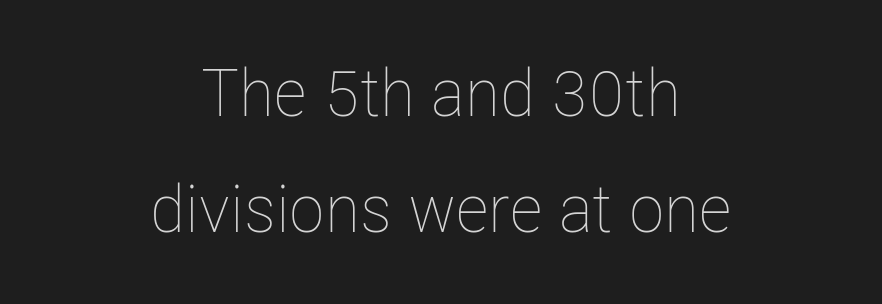
The image shows 66 px thin, condensed type, upright; set centered, line spacing 1.76x, normal letter spacing, not underlined; low stroke contrast and a medium x-height.
